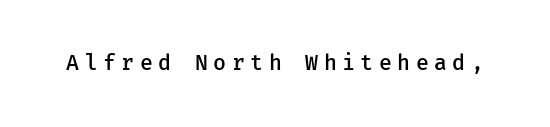
The image shows 21 px text type, upright; set unusually wide letter spacing (+0.26 em), not underlined.
